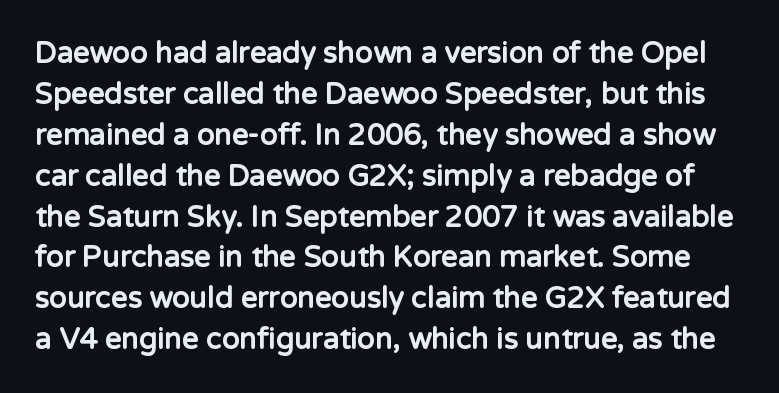
{"serif": "no", "italic": "no", "bold": "yes", "weight": "bold", "width": "normal", "stroke_contrast": "low", "x_height": "medium", "monospaced": "no", "underline": "no", "line_spacing": "normal", "line_spacing_ratio": 1.41, "letter_spacing": "normal", "letter_spacing_em": 0.0, "glyph_px": 29}
